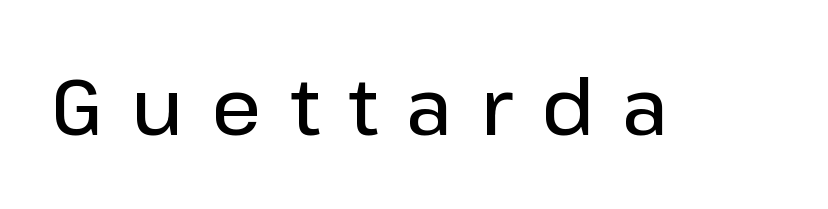
Q: Is the text bold? A: Semi-bold.
Q: Is the text italic (slanted)? A: No, it is upright.
Q: Is the typeface a serif or a sans-serif typeface? A: Sans-serif.
Q: Is the text underlined? A: No.
Q: Is the spacing between letters normal or unusually wide? A: Unusually wide.
Q: Width (condensed, normal, or wide)? A: Normal.
Q: Stroke contrast? A: Low.
Q: x-height? A: Medium.
Q: Monospaced? A: No.
